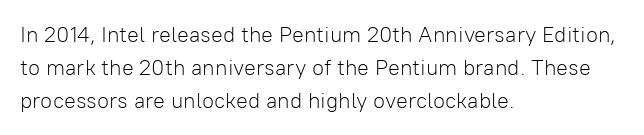
Tall strokes in this sample are plumb rather than angled. Weight: regular or lighter. Tracking value appears to be zero — textbook default spacing. The passage shown stacks its lines at a standard gap. The lines in this sample share a left origin and differ only in where they stop. Anything drawn beneath the words? Only blank space.
